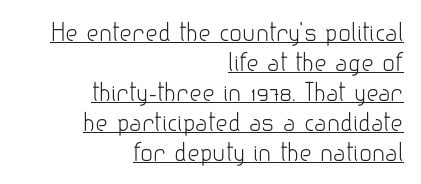
The image shows 24 px text type, upright; set right-aligned, normal line spacing (1.25x), normal letter spacing, underlined.
